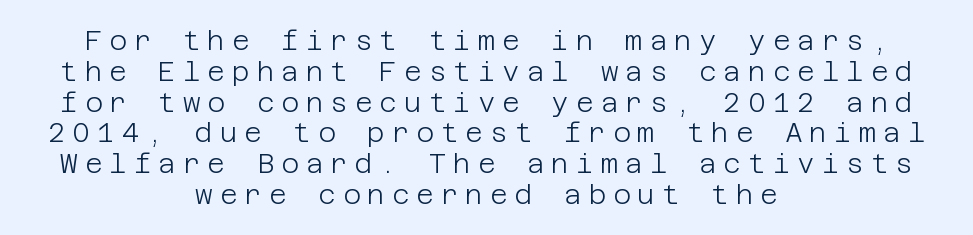
{"italic": "no", "bold": "no", "underline": "no", "align": "center", "line_spacing": "tight", "line_spacing_ratio": 1.14, "letter_spacing": "wide", "letter_spacing_em": 0.26, "glyph_px": 27}
